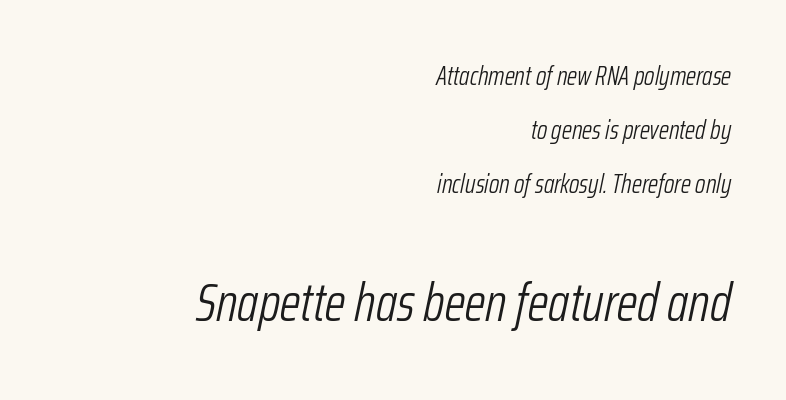
The image shows 53 px light, condensed type, italic (leaning right); set right-aligned, loose line spacing (2.08x), normal letter spacing, not underlined; the second (bottom) block is 2.04x larger; low stroke contrast and a medium x-height.
